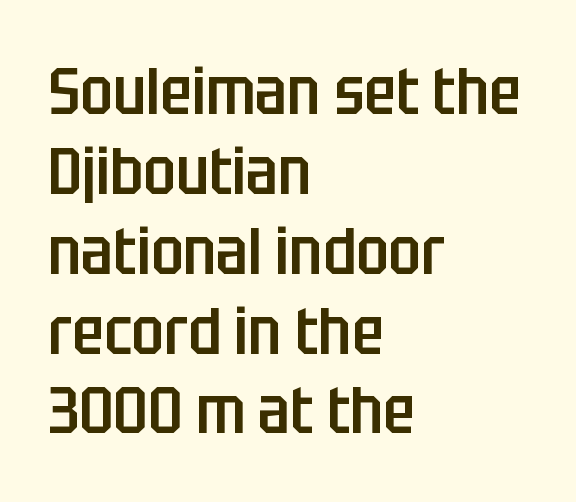
The image shows 66 px semibold, condensed sans-serif type, upright; set left-aligned, line spacing 1.21x, normal letter spacing, not underlined; low stroke contrast and a large x-height.
